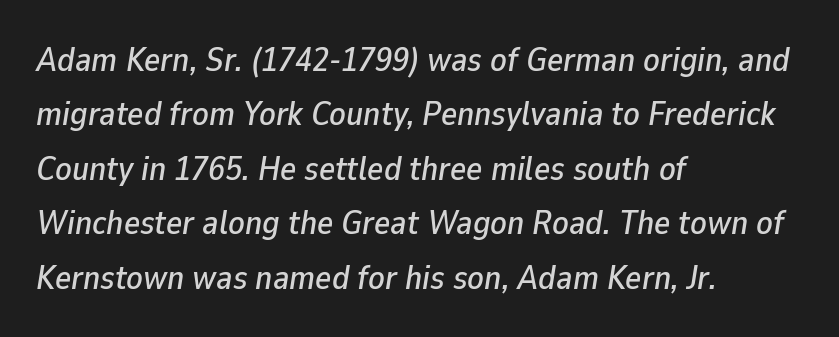
Check the space under the baseline: it is left empty. Looks like regular typesetting: each glyph gets only the width it needs. Each word holds together tightly as a unit, with standard inter-letter gaps. It's the slanting kind of type. The passage shown stacks its lines at a standard gap. Horizontally, the lines are justified to the leading edge only.
